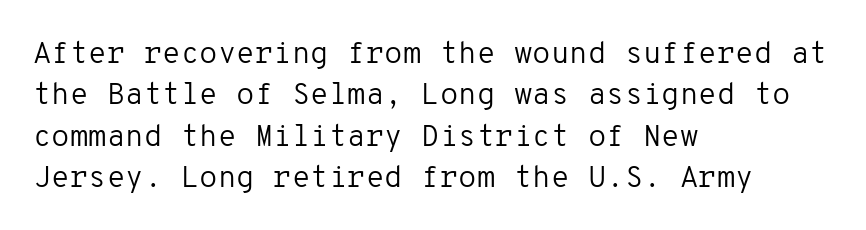
{"serif": "no", "italic": "no", "bold": "no", "weight": "regular", "width": "normal", "stroke_contrast": "low", "x_height": "medium", "monospaced": "yes", "underline": "no", "align": "left", "line_spacing": "normal", "line_spacing_ratio": 1.38, "letter_spacing": "normal", "letter_spacing_em": 0.0, "glyph_px": 30}
